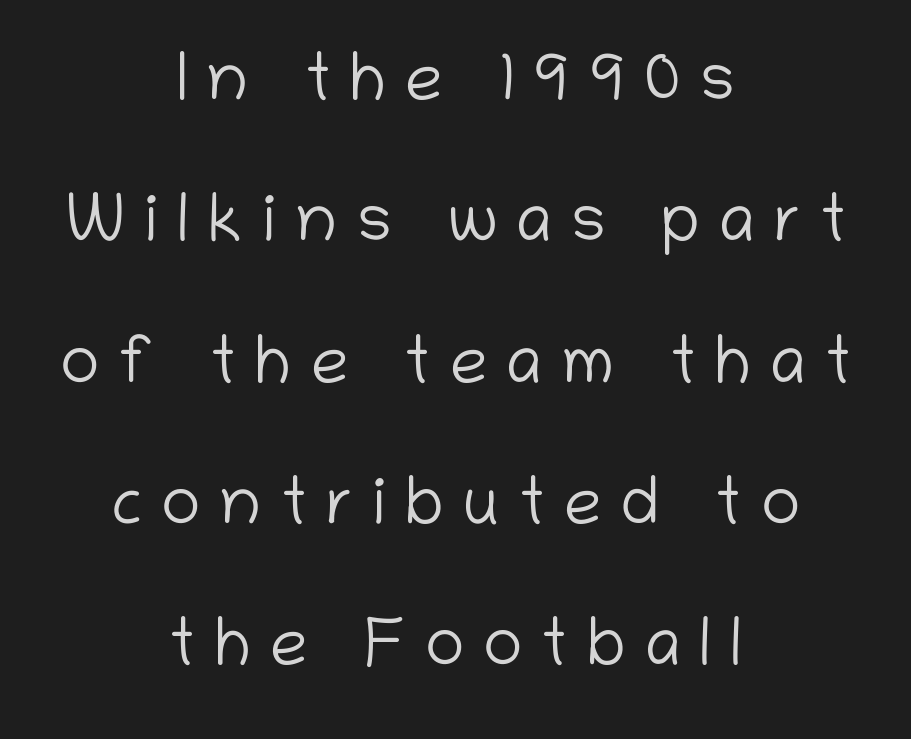
No extra ink here — the face is not bold. These lines are rendered in a variable-pitch font. Regarding leading, the lines here are spaced well apart. Posture: upright roman.
